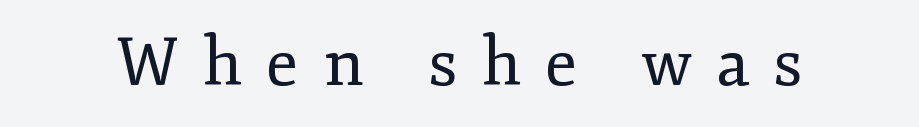
Little horizontal feet cap the strokes, marking this as serif type. A typesetter would call this proportional, since set widths differ per character. The specimen omits any rule beneath the text block's lines. The line texture is sparse and dotted thanks to wide tracking.
